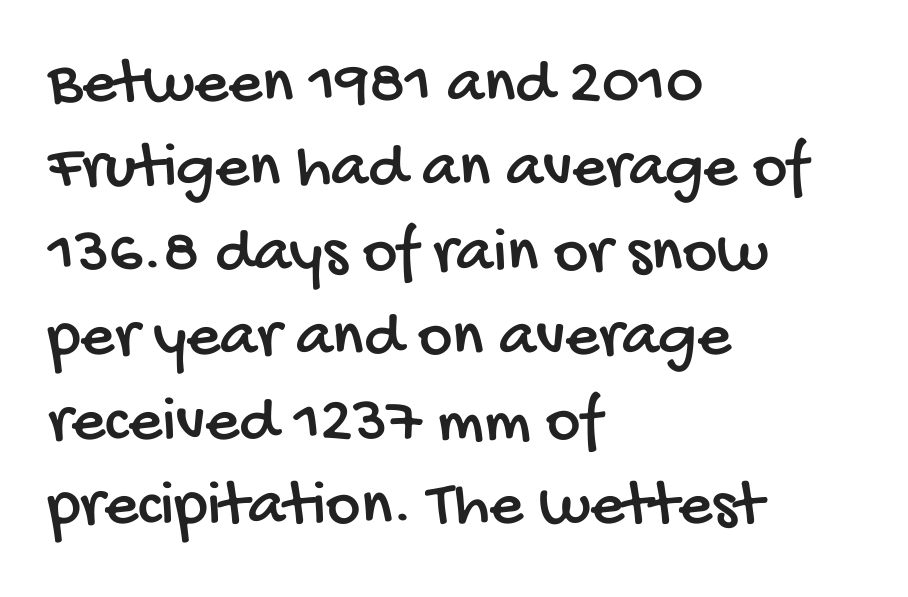
{"serif": "no", "width": "condensed", "stroke_contrast": "low", "x_height": "large", "monospaced": "no", "underline": "no", "align": "left", "line_spacing": "normal", "line_spacing_ratio": 1.28, "letter_spacing": "normal", "letter_spacing_em": 0.0, "glyph_px": 66}
